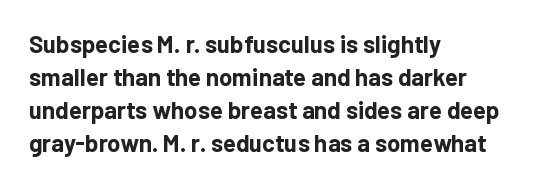
The image shows 24 px bold type, upright; set left-aligned, normal line spacing (1.37x), normal letter spacing, not underlined.
